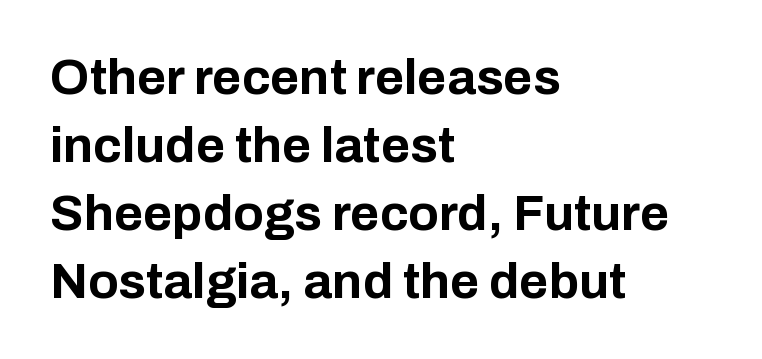
Q: Is the text bold? A: Yes.
Q: Is the text italic (slanted)? A: No, it is upright.
Q: Is the typeface a serif or a sans-serif typeface? A: Sans-serif.
Q: Is the text underlined? A: No.
Q: How is the paragraph aligned? A: Left-aligned.
Q: Is the spacing between letters normal or unusually wide? A: Normal.
Q: Is the spacing between lines tight, normal or loose? A: Normal.
Q: Width (condensed, normal, or wide)? A: Normal.
Q: Stroke contrast? A: Low.
Q: x-height? A: Medium.
Q: Monospaced? A: No.
